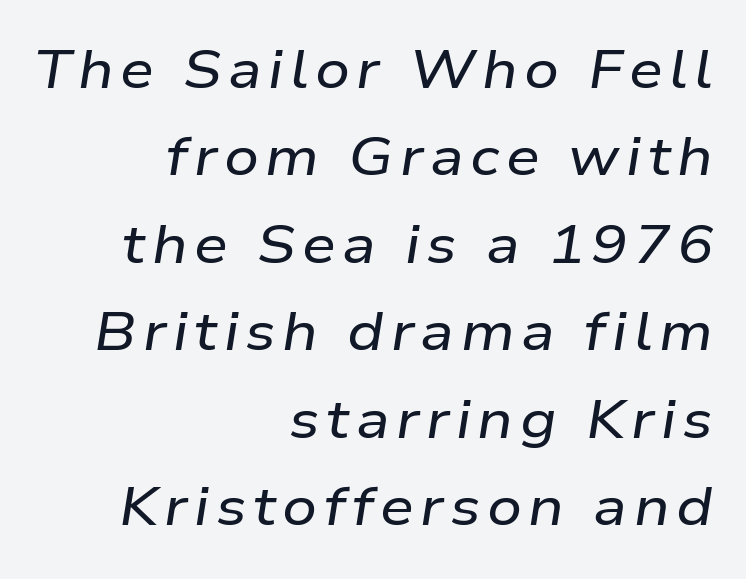
Anything drawn beneath the words? Only blank space. Normally led — the rows are evenly, conventionally spaced. If you drew a line through each stem, it would be angled. Each line ends at the same right margin while the left side varies.
